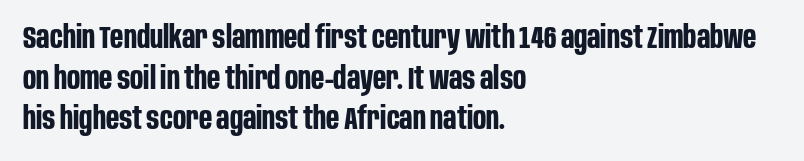
There is no visible air inserted between adjacent glyphs. Chunky letters — that's bold for sure. Does the type have serifs? No, each stem ends abruptly. Posture: straight, roman, zero tilt. Every row of glyphs begins at an identical x-position on the left.
